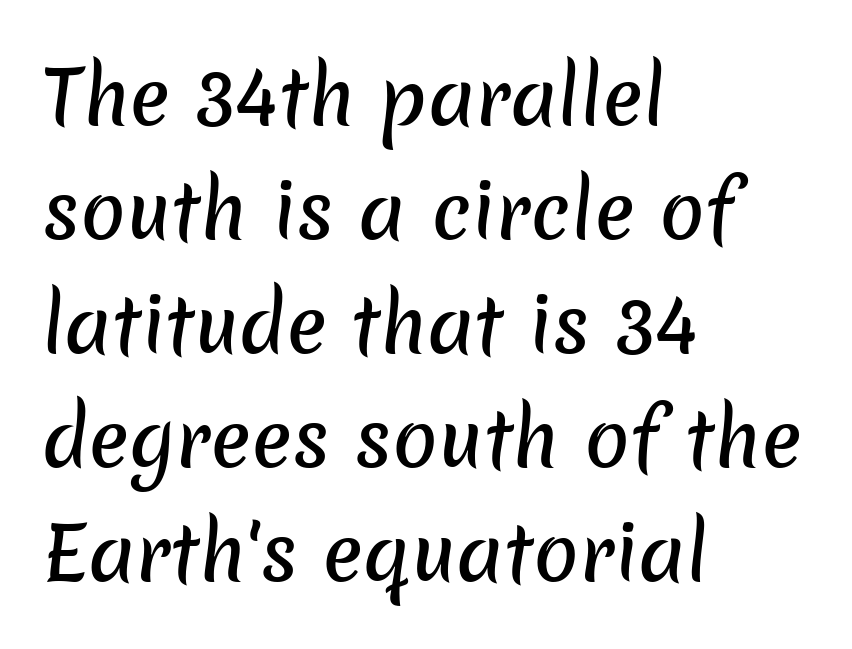
Q: Is the typeface a serif or a sans-serif typeface? A: Sans-serif.
Q: Is the text underlined? A: No.
Q: How is the paragraph aligned? A: Left-aligned.
Q: Is the spacing between letters normal or unusually wide? A: Normal.
Q: Is the spacing between lines tight, normal or loose? A: Normal.
Q: Width (condensed, normal, or wide)? A: Normal.
Q: Stroke contrast? A: Low.
Q: x-height? A: Medium.
Q: Monospaced? A: No.
